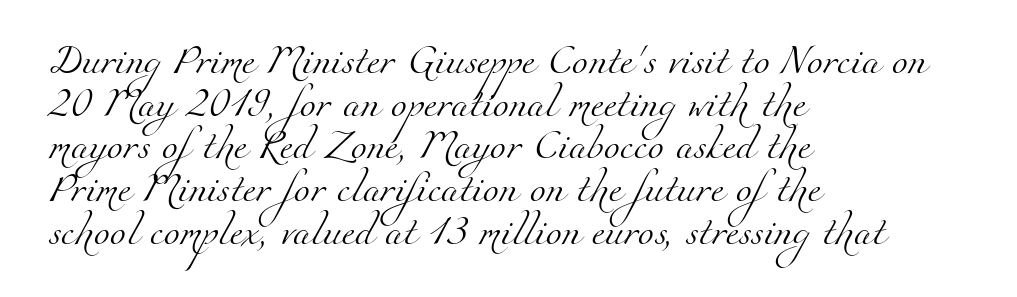
Q: Is the text bold? A: No.
Q: Is the typeface a serif or a sans-serif typeface? A: Serif.
Q: Is the text underlined? A: No.
Q: How is the paragraph aligned? A: Left-aligned.
Q: Is the spacing between letters normal or unusually wide? A: Normal.
Q: Is the spacing between lines tight, normal or loose? A: Normal.
Q: Width (condensed, normal, or wide)? A: Normal.
Q: Stroke contrast? A: Medium.
Q: x-height? A: Small.
Q: Monospaced? A: No.
